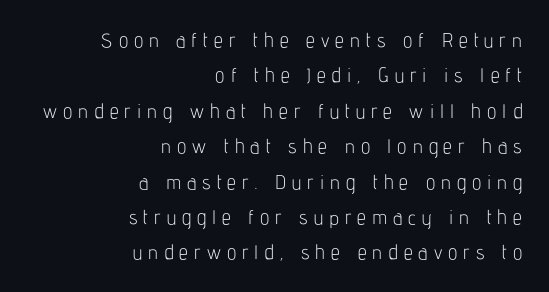
The image shows 20 px text type, upright; set right-aligned, line spacing 1.77x, unusually wide letter spacing (+0.3 em), not underlined.
